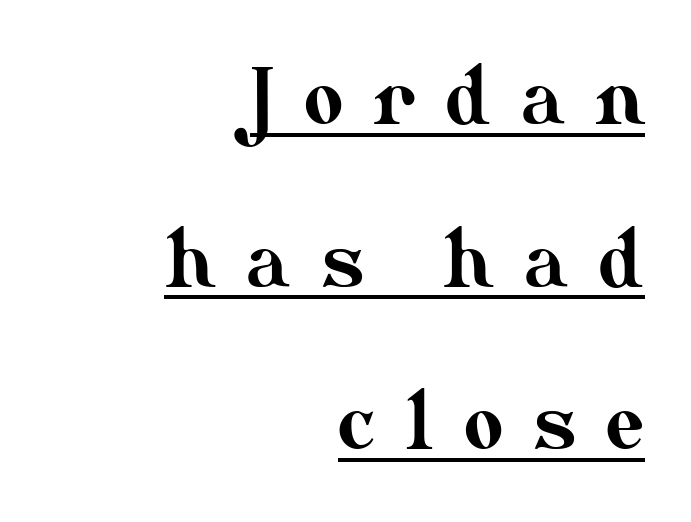
Honestly, the letter spacing is so wide it's the main thing you notice. The typesetter chose a ragged-left arrangement here. These lines are rendered in a variable-pitch font. If you measured baseline to baseline, you'd find a long distance. Vertical strokes here are truly vertical.
